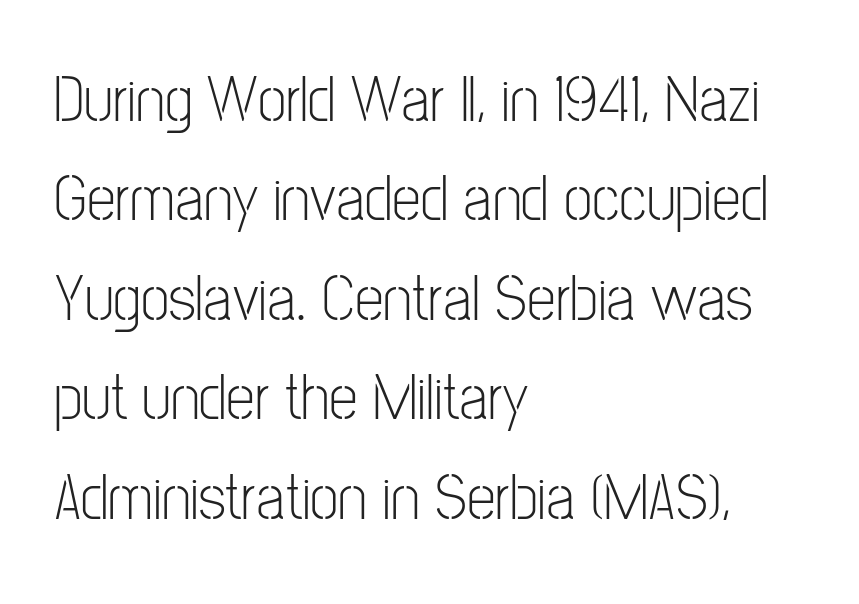
The image shows 65 px light, condensed sans-serif type, upright; set left-aligned, normal line spacing (1.53x), normal letter spacing, not underlined; low stroke contrast and a medium x-height.
